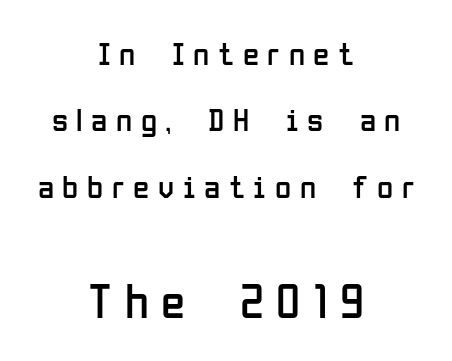
{"serif": "no", "italic": "no", "bold": "no", "weight": "regular", "width": "condensed", "stroke_contrast": "low", "x_height": "medium", "monospaced": "no", "underline": "no", "align": "center", "line_spacing": "loose", "line_spacing_ratio": 2.01, "letter_spacing": "wide", "letter_spacing_em": 0.26, "larger_block": "second", "size_ratio": 1.48, "glyph_px": 49}
